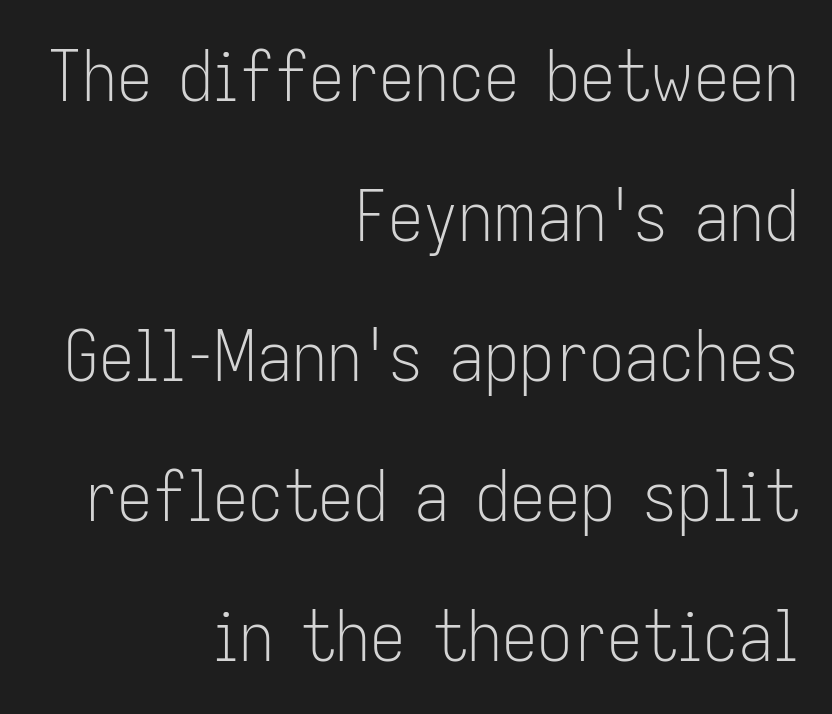
Q: Is the text bold? A: No.
Q: Is the text italic (slanted)? A: No, it is upright.
Q: Is the typeface a serif or a sans-serif typeface? A: Sans-serif.
Q: Is the text underlined? A: No.
Q: How is the paragraph aligned? A: Right-aligned.
Q: Is the spacing between letters normal or unusually wide? A: Normal.
Q: Is the spacing between lines tight, normal or loose? A: Loose.
Q: Width (condensed, normal, or wide)? A: Condensed.
Q: Stroke contrast? A: Low.
Q: x-height? A: Medium.
Q: Monospaced? A: No.
